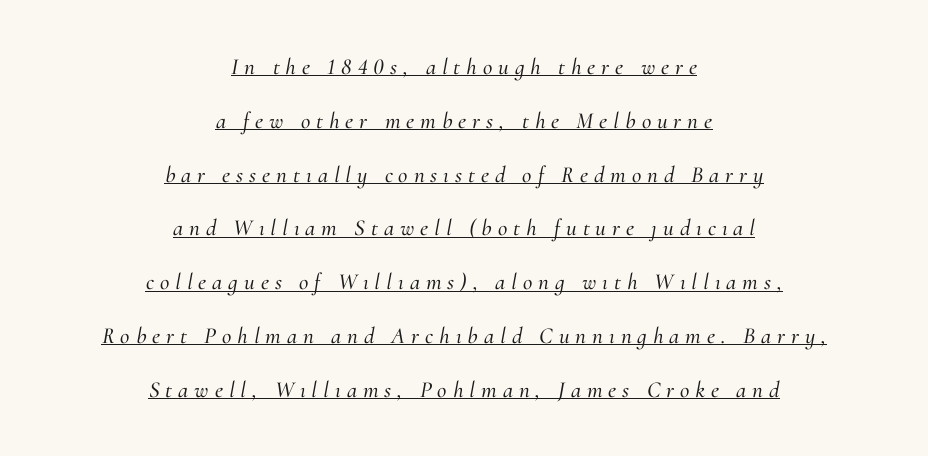
The image shows 23 px text type, italic (leaning right); set centered, loose line spacing (2.34x), unusually wide letter spacing (+0.26 em), underlined.
